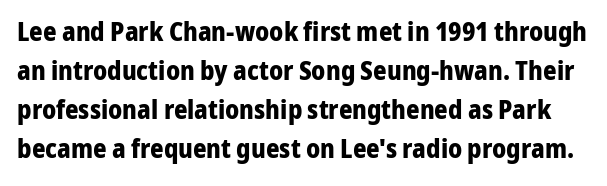
The image shows 26 px bold type, upright; set normal line spacing (1.5x), normal letter spacing, not underlined.
